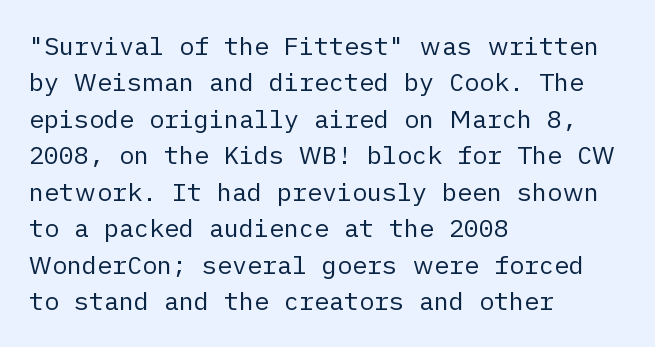
The image shows 25 px text type, upright; set left-aligned, normal line spacing (1.46x), normal letter spacing, not underlined.
